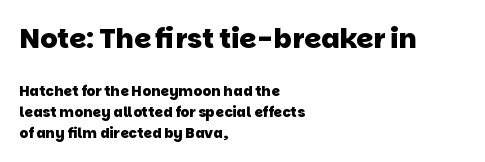
Q: Is the text bold? A: Yes.
Q: Is the text underlined? A: No.
Q: How is the paragraph aligned? A: Left-aligned.
Q: Is the spacing between letters normal or unusually wide? A: Normal.
Q: Is the spacing between lines tight, normal or loose? A: Normal.
Q: Which block of text is set in a larger size, the first (top) or the second (bottom)? A: The first (top) one.
